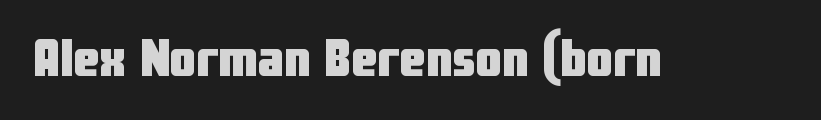
The image shows 53 px heavy, condensed sans-serif type, upright; set normal letter spacing, not underlined; low stroke contrast and a medium x-height.
